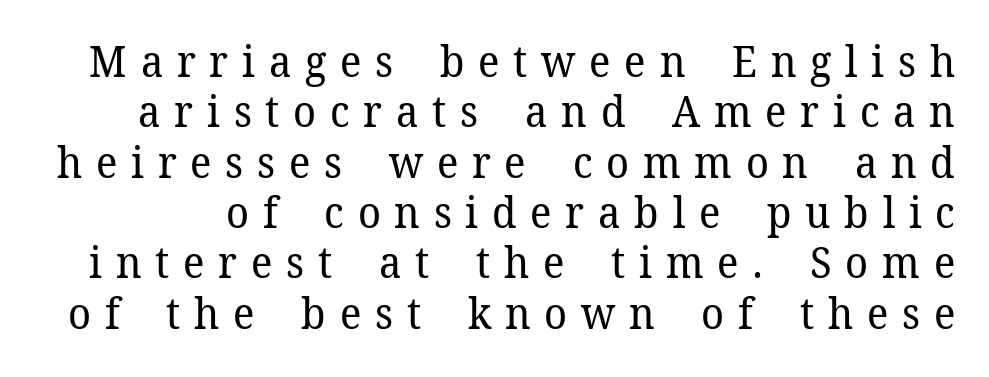
The image shows 43 px regular-weight serif type, upright; set line spacing 1.17x, unusually wide letter spacing (+0.32 em), not underlined; low stroke contrast and a medium x-height.
